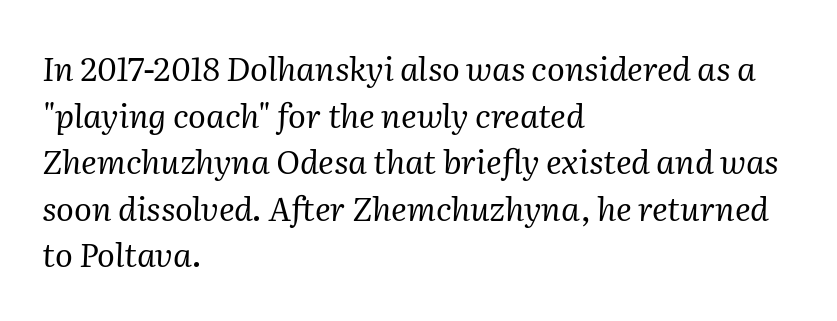
Q: Is the text bold? A: No.
Q: Is the text italic (slanted)? A: Yes, it leans right by about 2 degrees.
Q: Is the typeface a serif or a sans-serif typeface? A: Serif.
Q: Is the text underlined? A: No.
Q: How is the paragraph aligned? A: Left-aligned.
Q: Is the spacing between letters normal or unusually wide? A: Normal.
Q: Is the spacing between lines tight, normal or loose? A: Normal.
Q: Width (condensed, normal, or wide)? A: Normal.
Q: Stroke contrast? A: Medium.
Q: x-height? A: Medium.
Q: Monospaced? A: No.
